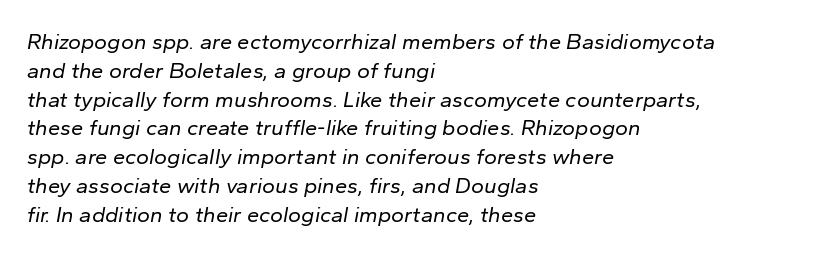
The image shows 22 px text type, italic (leaning right); set left-aligned, normal line spacing (1.31x), normal letter spacing, not underlined.
